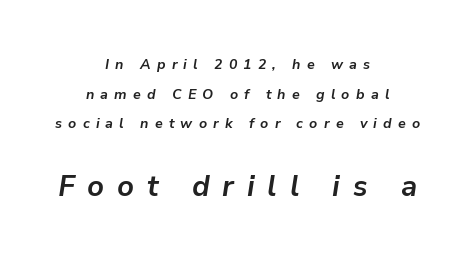
In terms of weight, the rendering is a true, heavy bold. Is the block centered? Yes — each line is placed symmetrically about the middle. Tall strokes in this sample are angled rather than plumb. Tracking here is generous; glyphs stand well apart from one another. The letters advance in unequal steps, a hallmark of proportional type. If you squint, the bottom block still reads clearly — it's the larger of the two.
